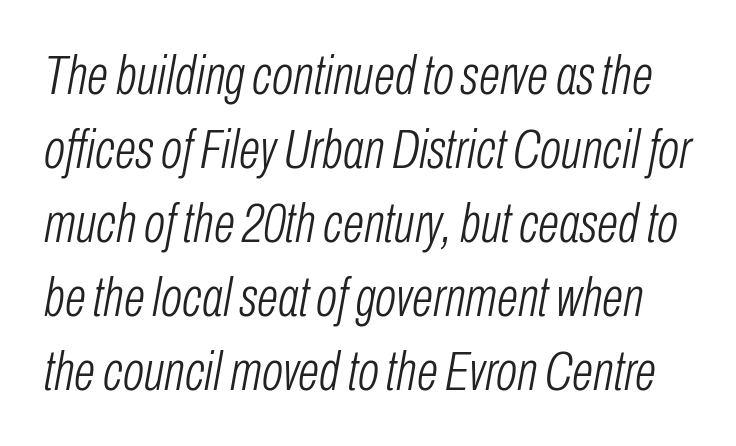
Q: Is the text bold? A: No.
Q: Is the text italic (slanted)? A: Yes, it leans right by about 10 degrees.
Q: Is the text underlined? A: No.
Q: Is the spacing between letters normal or unusually wide? A: Normal.
Q: Is the spacing between lines tight, normal or loose? A: Normal.
Q: Width (condensed, normal, or wide)? A: Condensed.
Q: Stroke contrast? A: Low.
Q: x-height? A: Medium.
Q: Monospaced? A: No.
